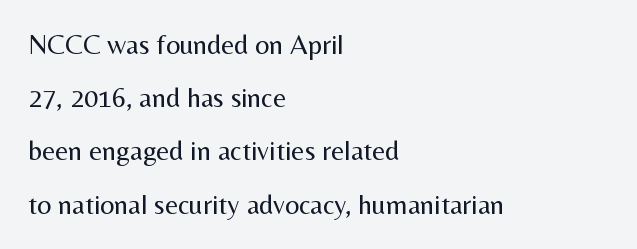
Q: Is the text bold? A: No.
Q: Is the text italic (slanted)? A: No, it is upright.
Q: Is the typeface a serif or a sans-serif typeface? A: Sans-serif.
Q: Is the text underlined? A: No.
Q: How is the paragraph aligned? A: Left-aligned.
Q: Is the spacing between letters normal or unusually wide? A: Normal.
Q: Is the spacing between lines tight, normal or loose? A: Loose.
Q: Width (condensed, normal, or wide)? A: Normal.
Q: Stroke contrast? A: Medium.
Q: x-height? A: Medium.
Q: Monospaced? A: No.
